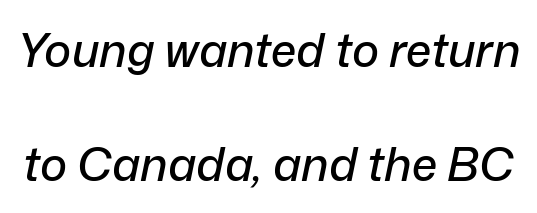
The image shows 46 px text type, italic (leaning right); set loose line spacing (2.48x), normal letter spacing, not underlined; low stroke contrast and a medium x-height.
